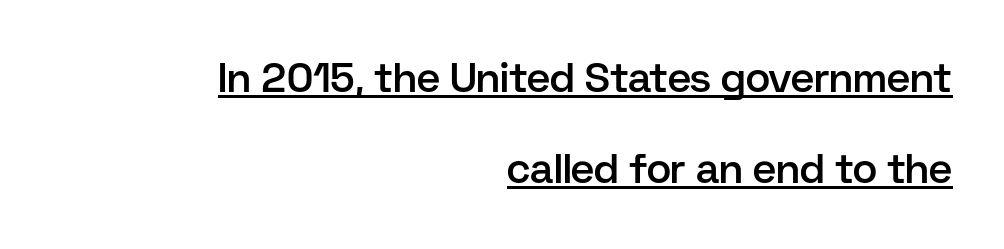
Q: Is the text bold? A: Semi-bold.
Q: Is the text italic (slanted)? A: No, it is upright.
Q: Is the typeface a serif or a sans-serif typeface? A: Sans-serif.
Q: Is the text underlined? A: Yes.
Q: How is the paragraph aligned? A: Right-aligned.
Q: Is the spacing between letters normal or unusually wide? A: Normal.
Q: Is the spacing between lines tight, normal or loose? A: Loose.
Q: Width (condensed, normal, or wide)? A: Normal.
Q: Stroke contrast? A: Low.
Q: x-height? A: Medium.
Q: Monospaced? A: No.
